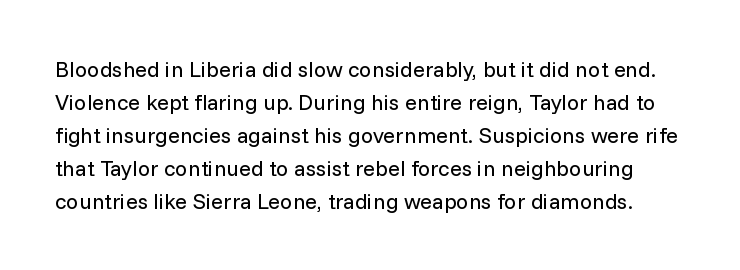
The image shows 22 px text type, upright; set normal line spacing (1.5x), normal letter spacing, not underlined.
